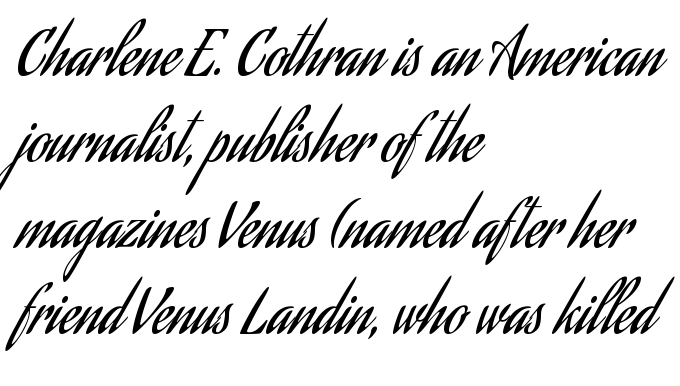
Q: Is the text bold? A: No.
Q: Is the text italic (slanted)? A: Yes.
Q: Is the typeface a serif or a sans-serif typeface? A: Sans-serif.
Q: Is the text underlined? A: No.
Q: How is the paragraph aligned? A: Left-aligned.
Q: Is the spacing between letters normal or unusually wide? A: Normal.
Q: Is the spacing between lines tight, normal or loose? A: Normal.
Q: Width (condensed, normal, or wide)? A: Condensed.
Q: Stroke contrast? A: Low.
Q: x-height? A: Small.
Q: Monospaced? A: No.
